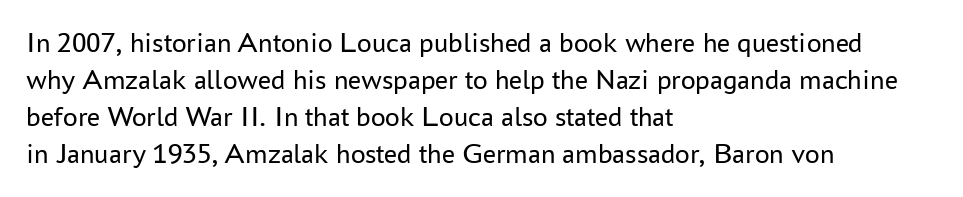
The image shows 29 px regular-weight sans-serif type, upright; set left-aligned, normal line spacing (1.28x), normal letter spacing, not underlined; low stroke contrast and a medium x-height.
